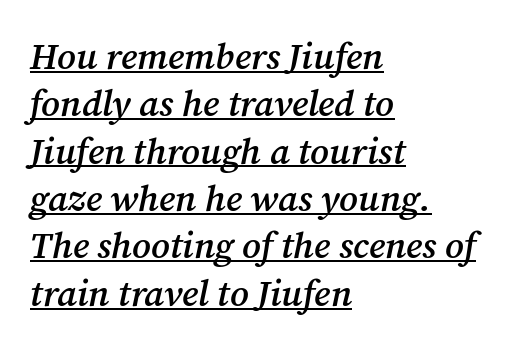
Reading down the block, your eye returns to a fixed left position each line. Glyph-to-glyph distance matches everyday printed text. Quick note: interline space is typical. Letterform terminals end in serifs throughout the passage. You can see a thin bar hugging the bottom of the glyphs. Strokes here are thickened, but only to semibold level.
